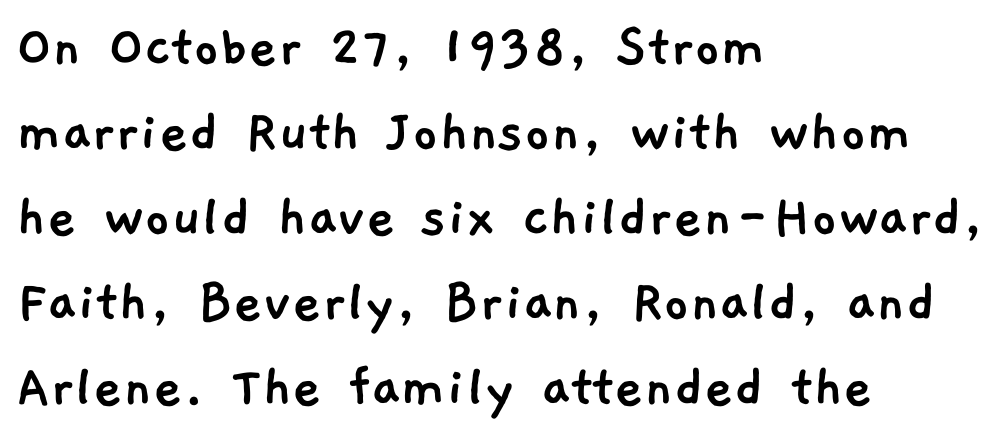
{"serif": "no", "width": "normal", "stroke_contrast": "low", "x_height": "medium", "monospaced": "no", "underline": "no", "align": "left", "line_spacing": "normal", "line_spacing_ratio": 1.35, "letter_spacing": "normal", "letter_spacing_em": 0.0, "glyph_px": 63}
